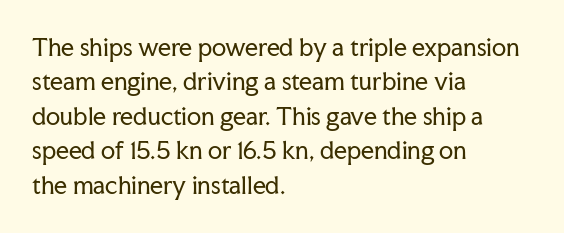
Observe the ordinary spacing: letters are neighbours, not strangers. Only glyphs here, with clear space below each row. Honestly, the row spacing looks completely unremarkable. No letter is thick-stroked: the sample isn't bold.
